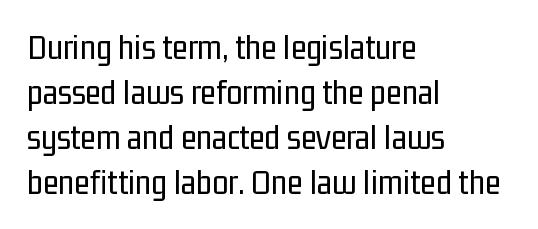
Q: Is the text bold? A: No.
Q: Is the text italic (slanted)? A: No, it is upright.
Q: Is the typeface a serif or a sans-serif typeface? A: Sans-serif.
Q: Is the text underlined? A: No.
Q: How is the paragraph aligned? A: Left-aligned.
Q: Is the spacing between letters normal or unusually wide? A: Normal.
Q: Is the spacing between lines tight, normal or loose? A: Normal.
Q: Width (condensed, normal, or wide)? A: Condensed.
Q: Stroke contrast? A: Low.
Q: x-height? A: Medium.
Q: Monospaced? A: No.
